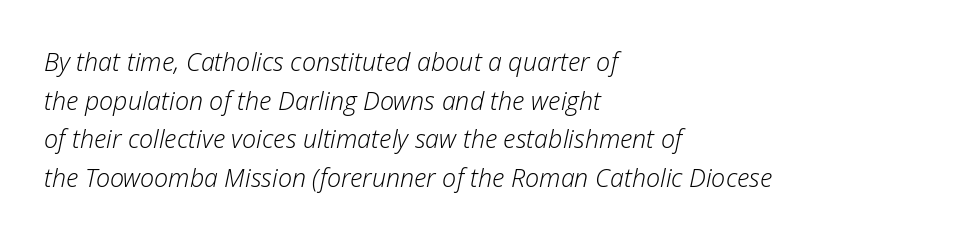
Q: Is the text bold? A: No.
Q: Is the text italic (slanted)? A: Yes, it leans right by about 12 degrees.
Q: Is the text underlined? A: No.
Q: How is the paragraph aligned? A: Left-aligned.
Q: Is the spacing between letters normal or unusually wide? A: Normal.
Q: Is the spacing between lines tight, normal or loose? A: Normal.
